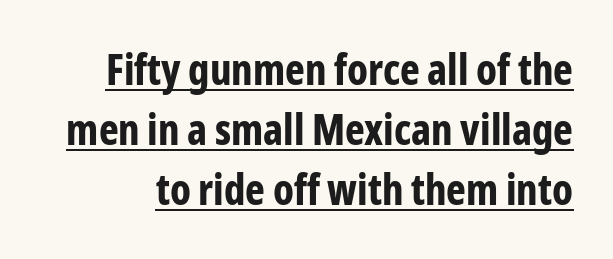
You could not count columns in this text — the font is proportionally spaced. This sample carries an underscore along the baseline area. Check where the strokes stop: nothing finishes them off — pure sans. Ascenders rise straight up at ninety degrees. Standard letterfit; no display-style spreading of the glyphs.
